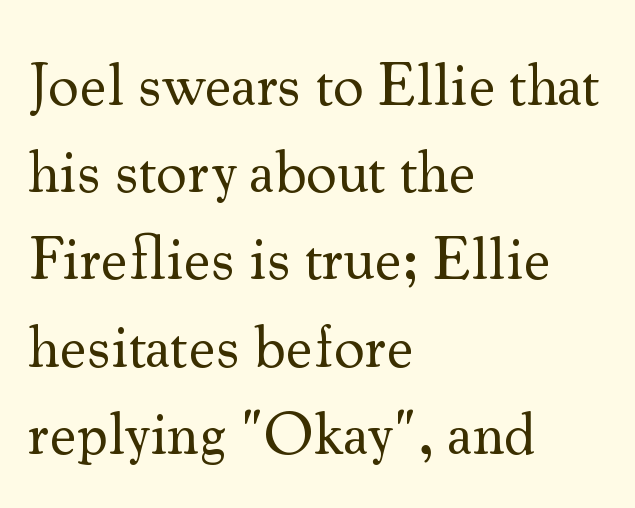
The image shows 61 px regular-weight serif type, upright; set left-aligned, normal line spacing (1.43x), normal letter spacing, not underlined; medium stroke contrast and a small x-height.
